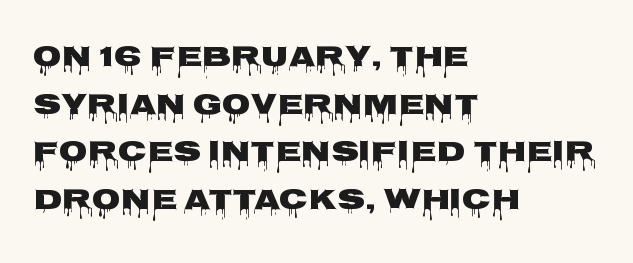
The rendering anchors every line to the left-hand side. These lines were composed using upright roman letters. Leading: standard. A bare baseline throughout the passage.
